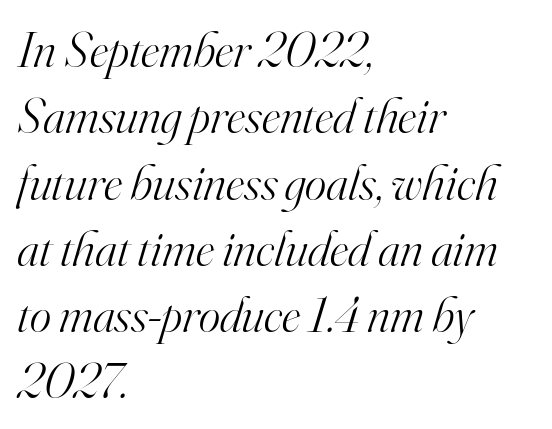
{"serif": "yes", "italic": "yes", "lean": "right", "slant_degrees": 16, "bold": "no", "weight": "light", "width": "normal", "stroke_contrast": "high", "x_height": "small", "monospaced": "no", "underline": "no", "align": "left", "line_spacing": "normal", "line_spacing_ratio": 1.3, "letter_spacing": "normal", "letter_spacing_em": 0.0, "glyph_px": 51}
